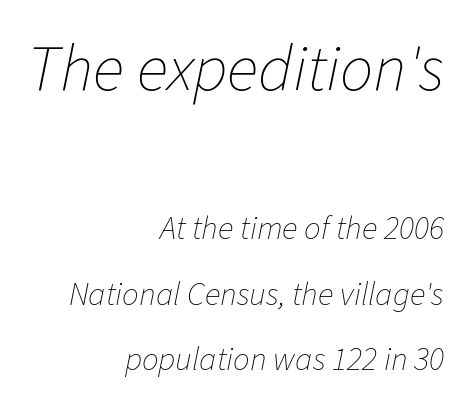
The image shows 66 px thin type, italic (leaning right); set right-aligned, loose line spacing (1.98x), normal letter spacing, not underlined; the first (top) block is 2.0x larger; low stroke contrast and a medium x-height.
